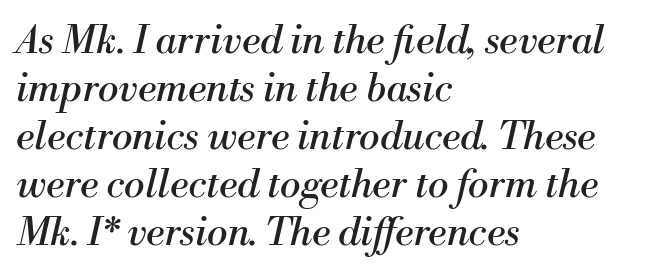
The image shows 39 px regular-weight serif type, italic (leaning right); set left-aligned, line spacing 1.23x, normal letter spacing, not underlined; medium stroke contrast and a small x-height.
